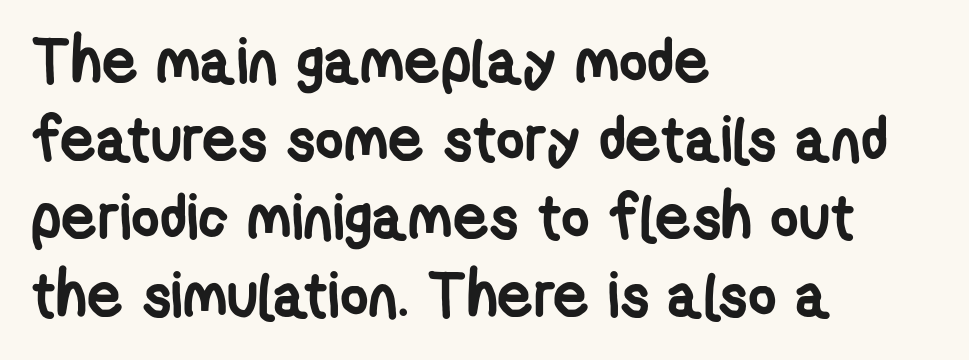
Q: Is the text bold? A: Yes.
Q: Is the typeface a serif or a sans-serif typeface? A: Sans-serif.
Q: Is the text underlined? A: No.
Q: How is the paragraph aligned? A: Left-aligned.
Q: Is the spacing between letters normal or unusually wide? A: Normal.
Q: Is the spacing between lines tight, normal or loose? A: Normal.
Q: Width (condensed, normal, or wide)? A: Condensed.
Q: Stroke contrast? A: Low.
Q: x-height? A: Medium.
Q: Monospaced? A: No.
